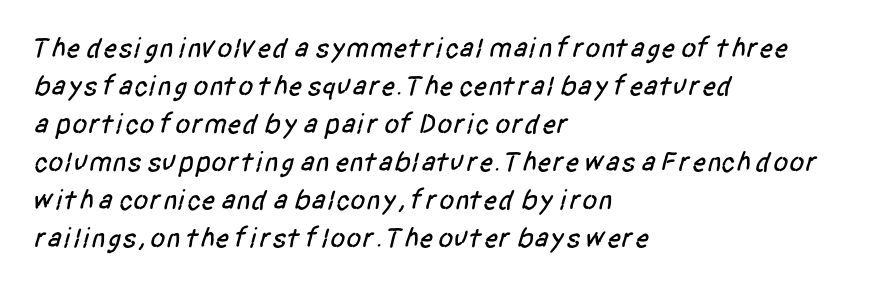
What's the leading like? Ordinary, nothing unusual. Letterform terminals end flat and unadorned throughout the passage. The string is rendered with underlining switched off. Glyph-to-glyph distance matches everyday printed text. The letters advance in unequal steps, a hallmark of proportional type.
